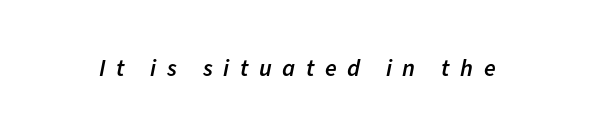
The image shows 24 px text type, italic (leaning right); set unusually wide letter spacing (+0.44 em), not underlined.
